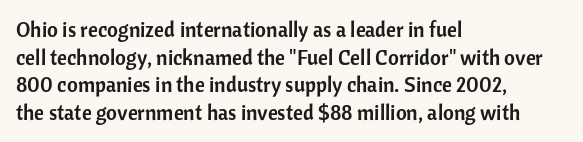
The image shows 21 px text type, upright; set left-aligned, normal line spacing (1.31x), normal letter spacing, not underlined.
